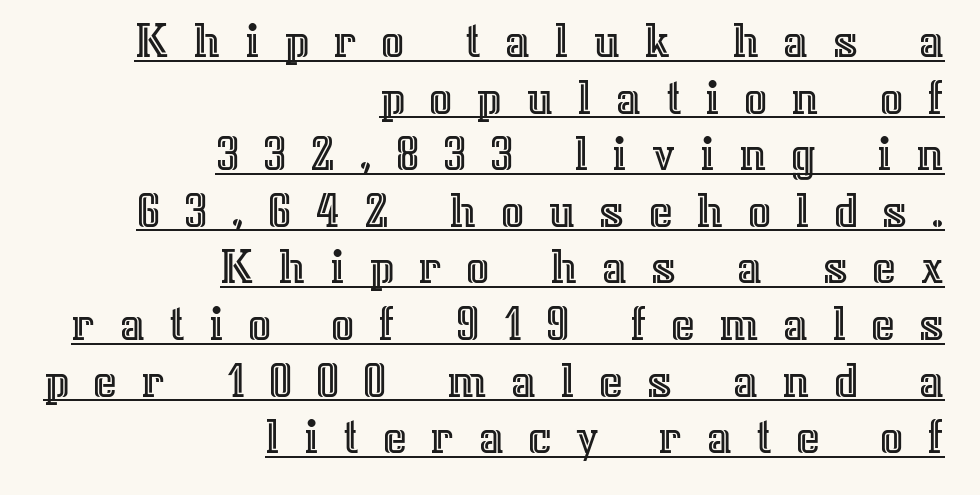
Q: Is the text italic (slanted)? A: No, it is upright.
Q: Is the text underlined? A: Yes.
Q: How is the paragraph aligned? A: Right-aligned.
Q: Is the spacing between letters normal or unusually wide? A: Unusually wide.
Q: Is the spacing between lines tight, normal or loose? A: Tight.
Q: Width (condensed, normal, or wide)? A: Normal.
Q: x-height? A: Medium.
Q: Monospaced? A: No.
